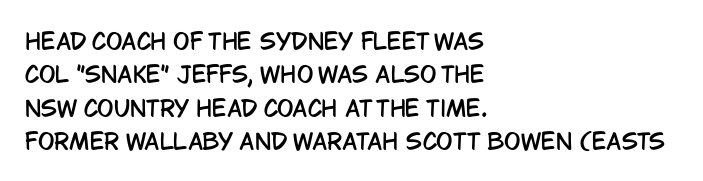
The image shows 22 px text type, upright; set left-aligned, normal line spacing (1.52x), normal letter spacing, not underlined.
